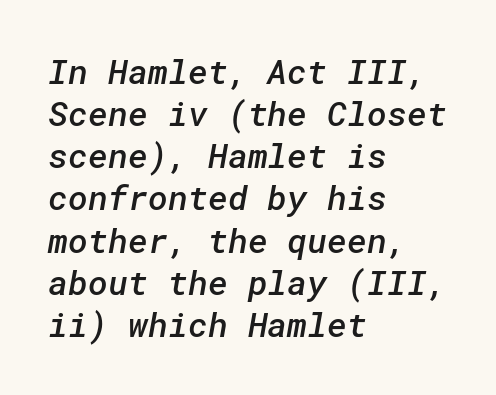
{"serif": "no", "bold": "semi", "weight": "semibold", "width": "normal", "stroke_contrast": "low", "x_height": "medium", "underline": "no", "align": "left", "line_spacing_ratio": 1.24, "letter_spacing": "normal", "letter_spacing_em": 0.0, "glyph_px": 34}
